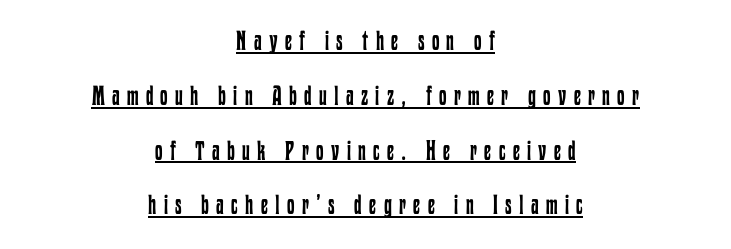
Stroke mass is kept to a normal reading level or below. The compositor balanced each line on the midline. The type is letterspaced generously, with wide tracking. A rule runs beneath these lines of type. You can tell it's not italic because the verticals are truly vertical.
